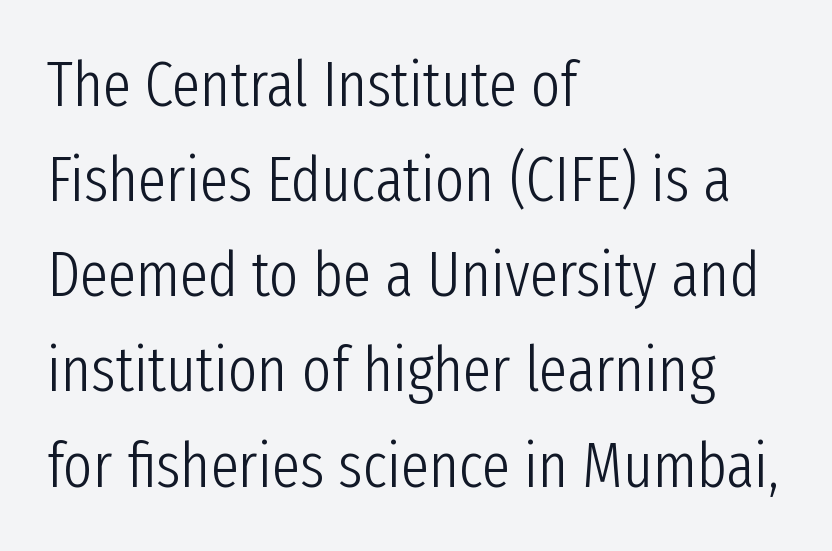
{"serif": "no", "italic": "no", "bold": "no", "weight": "light", "width": "condensed", "stroke_contrast": "low", "x_height": "medium", "monospaced": "no", "underline": "no", "align": "left", "line_spacing": "normal", "line_spacing_ratio": 1.51, "letter_spacing": "normal", "letter_spacing_em": 0.0, "glyph_px": 63}
